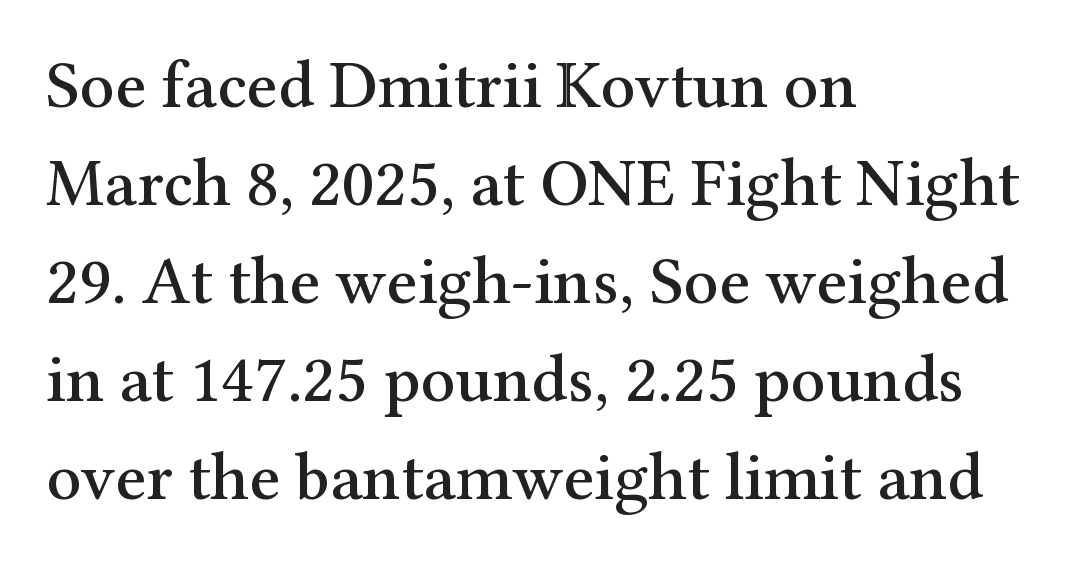
{"serif": "yes", "italic": "no", "width": "normal", "stroke_contrast": "medium", "x_height": "medium", "monospaced": "no", "underline": "no", "align": "left", "line_spacing": "normal", "line_spacing_ratio": 1.44, "letter_spacing": "normal", "letter_spacing_em": 0.0, "glyph_px": 68}
